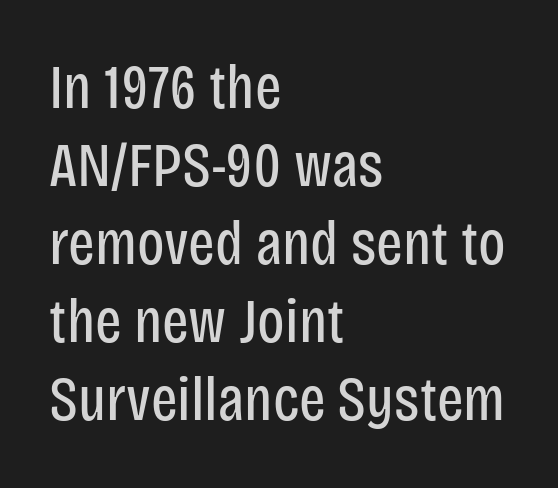
Q: Is the text bold? A: No.
Q: Is the text italic (slanted)? A: No, it is upright.
Q: Is the typeface a serif or a sans-serif typeface? A: Sans-serif.
Q: Is the text underlined? A: No.
Q: How is the paragraph aligned? A: Left-aligned.
Q: Is the spacing between letters normal or unusually wide? A: Normal.
Q: Width (condensed, normal, or wide)? A: Condensed.
Q: Stroke contrast? A: Low.
Q: x-height? A: Large.
Q: Monospaced? A: No.
